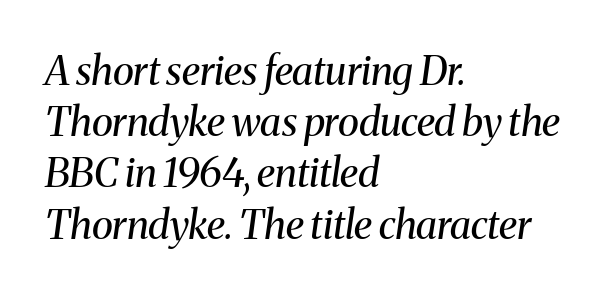
Q: Is the text bold? A: No.
Q: Is the text italic (slanted)? A: Yes, it leans right by about 8 degrees.
Q: Is the typeface a serif or a sans-serif typeface? A: Serif.
Q: Is the text underlined? A: No.
Q: How is the paragraph aligned? A: Left-aligned.
Q: Is the spacing between letters normal or unusually wide? A: Normal.
Q: Is the spacing between lines tight, normal or loose? A: Normal.
Q: Width (condensed, normal, or wide)? A: Normal.
Q: Stroke contrast? A: Medium.
Q: x-height? A: Medium.
Q: Monospaced? A: No.
